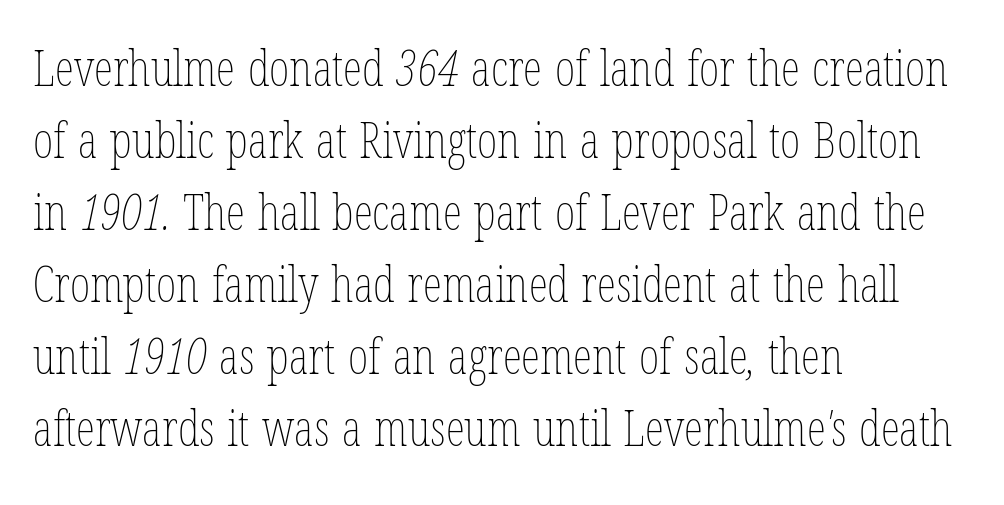
Q: Is the text bold? A: No.
Q: Is the text underlined? A: No.
Q: How is the paragraph aligned? A: Left-aligned.
Q: Is the spacing between letters normal or unusually wide? A: Normal.
Q: Is the spacing between lines tight, normal or loose? A: Normal.
Q: Width (condensed, normal, or wide)? A: Condensed.
Q: Stroke contrast? A: Low.
Q: x-height? A: Medium.
Q: Monospaced? A: No.
